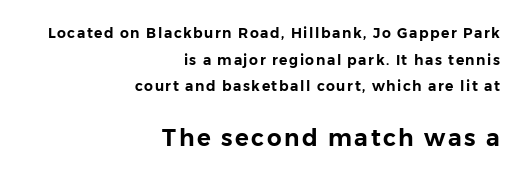
A typesetter would mark this as roman, not italic. Glance below the letters and you will spot only blank space. This layout puts the modest block above and the oversized block below. Layout note: lines flush right. Vertical spacing — loose.
